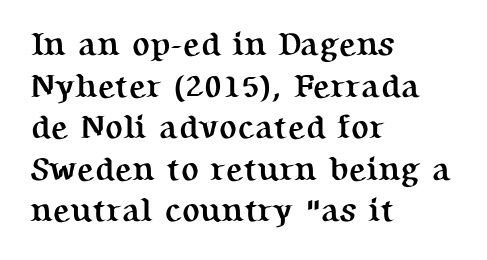
This sample keeps an unexceptional amount of space between lines. Italic? Not at all — the glyphs are vertical. Proportional: the letters do not fall into vertical columns. Observe the ordinary spacing: letters are neighbours, not strangers. This rendering uses left alignment, leaving the right contour irregular. The passage shown is not underscored anywhere.
